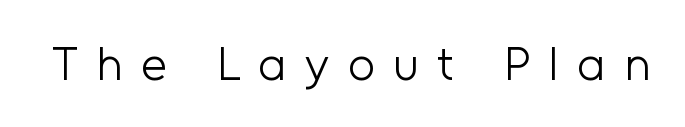
Q: Is the text bold? A: No.
Q: Is the text italic (slanted)? A: No, it is upright.
Q: Is the typeface a serif or a sans-serif typeface? A: Sans-serif.
Q: Is the text underlined? A: No.
Q: Is the spacing between letters normal or unusually wide? A: Unusually wide.
Q: Width (condensed, normal, or wide)? A: Normal.
Q: Stroke contrast? A: Low.
Q: x-height? A: Medium.
Q: Monospaced? A: No.
